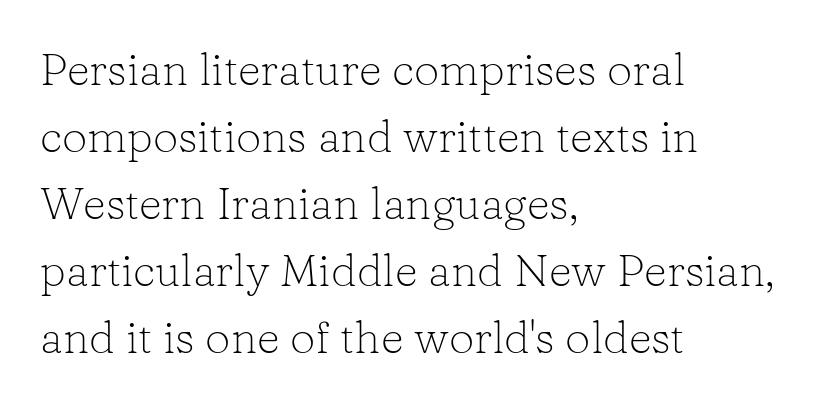
Vertical spacing — default. Stroke terminals: seriffed. Compared with a typical body face, this is equally light or lighter still. When letters stand straight like this, we call the style roman or upright. The lines are quadded left. Proportional: the letters do not fall into vertical columns.
